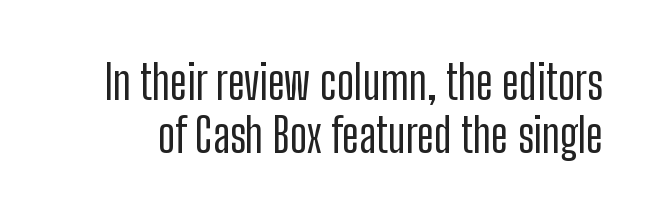
{"serif": "no", "italic": "no", "width": "condensed", "stroke_contrast": "low", "x_height": "medium", "monospaced": "no", "underline": "no", "line_spacing": "tight", "line_spacing_ratio": 1.13, "letter_spacing": "normal", "letter_spacing_em": 0.0, "glyph_px": 47}
